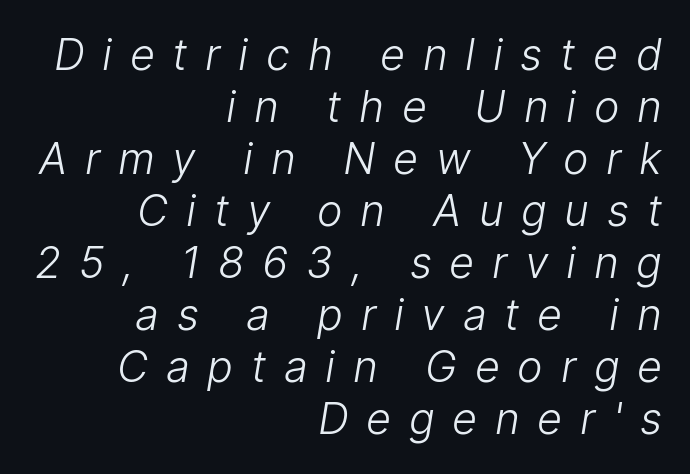
Q: Is the text bold? A: No.
Q: Is the typeface a serif or a sans-serif typeface? A: Sans-serif.
Q: Is the text underlined? A: No.
Q: How is the paragraph aligned? A: Right-aligned.
Q: Is the spacing between letters normal or unusually wide? A: Unusually wide.
Q: Width (condensed, normal, or wide)? A: Normal.
Q: Stroke contrast? A: Low.
Q: x-height? A: Medium.
Q: Monospaced? A: No.
